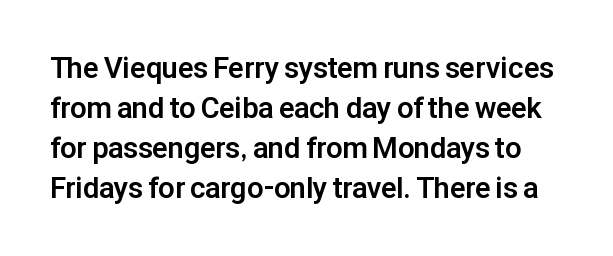
The image shows 29 px bold sans-serif type, upright; set normal line spacing (1.38x), normal letter spacing, not underlined; low stroke contrast and a medium x-height.
